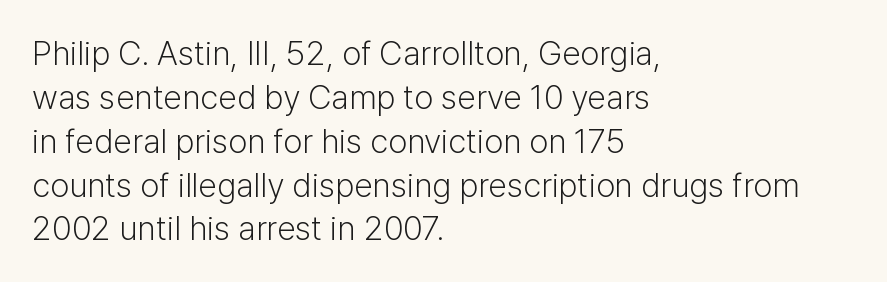
The image shows 34 px light sans-serif type, upright; set left-aligned, normal line spacing (1.29x), normal letter spacing, not underlined; low stroke contrast and a medium x-height.
